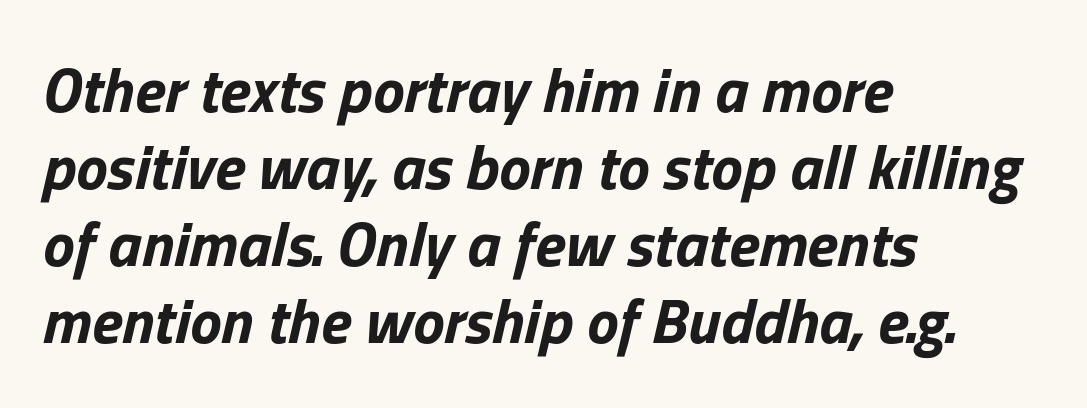
{"italic": "yes", "lean": "right", "slant_degrees": 13, "bold": "yes", "weight": "bold", "width": "normal", "stroke_contrast": "low", "x_height": "medium", "monospaced": "no", "underline": "no", "align": "left", "line_spacing_ratio": 1.22, "letter_spacing": "normal", "letter_spacing_em": 0.0, "glyph_px": 63}
